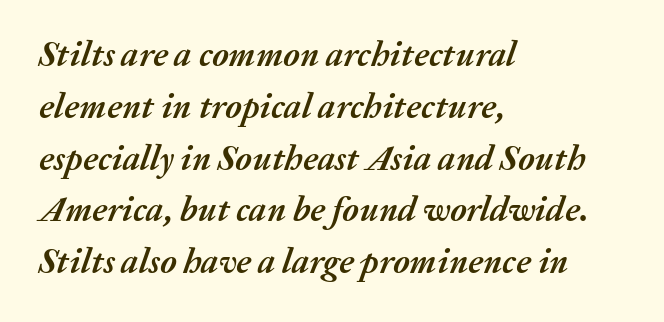
The image shows 35 px semibold type, italic (leaning right); set left-aligned, normal line spacing (1.48x), normal letter spacing, not underlined; medium stroke contrast and a medium x-height.
